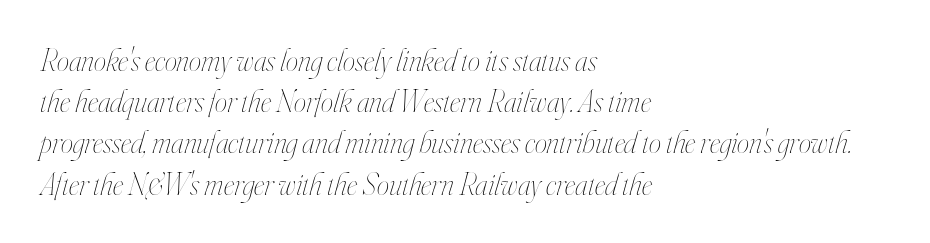
{"italic": "yes", "lean": "right", "slant_degrees": 16, "bold": "no", "weight": "thin", "width": "condensed", "stroke_contrast": "high", "x_height": "small", "monospaced": "no", "underline": "no", "align": "left", "line_spacing": "normal", "line_spacing_ratio": 1.33, "letter_spacing": "normal", "letter_spacing_em": 0.0, "glyph_px": 31}
